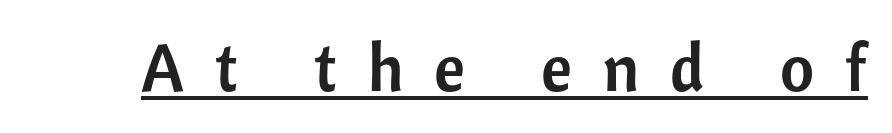
I'd call this a sans setting — the letters go barefoot. The lettering holds an erect, upright posture throughout. The passage shown is typed in a proportional face where columns would drift. Tracking value appears strongly positive — letters spread wide.
